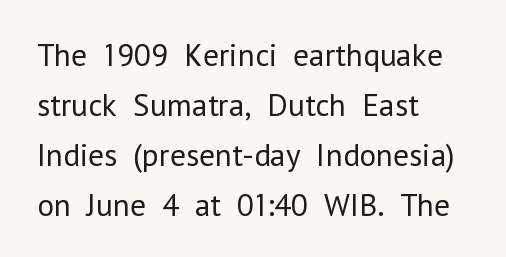
Q: Is the text bold? A: No.
Q: Is the text italic (slanted)? A: No, it is upright.
Q: Is the typeface a serif or a sans-serif typeface? A: Sans-serif.
Q: Is the text underlined? A: No.
Q: How is the paragraph aligned? A: Left-aligned.
Q: Is the spacing between letters normal or unusually wide? A: Normal.
Q: Is the spacing between lines tight, normal or loose? A: Normal.
Q: Width (condensed, normal, or wide)? A: Normal.
Q: Stroke contrast? A: Low.
Q: x-height? A: Medium.
Q: Monospaced? A: No.
